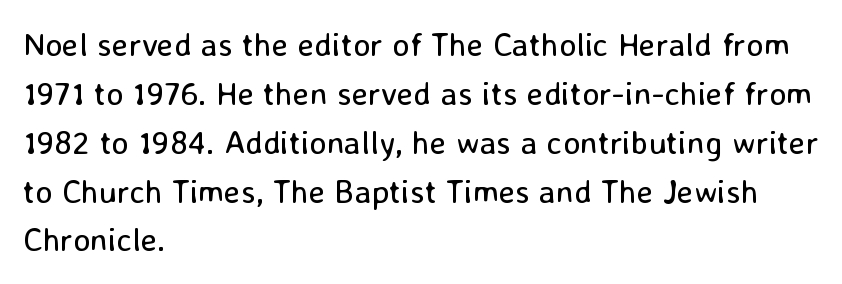
{"serif": "no", "italic": "no", "bold": "no", "weight": "regular", "width": "normal", "stroke_contrast": "low", "x_height": "medium", "monospaced": "no", "underline": "no", "align": "left", "line_spacing": "normal", "line_spacing_ratio": 1.48, "letter_spacing": "normal", "letter_spacing_em": 0.0, "glyph_px": 33}
